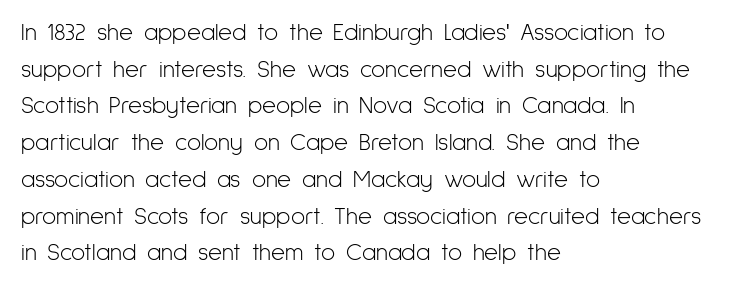
The image shows 24 px text type, upright; set left-aligned, normal line spacing (1.53x), normal letter spacing, not underlined.
